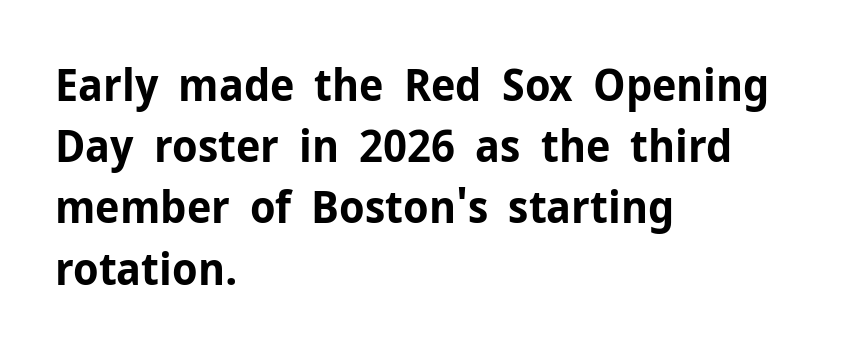
Heft: maximum for text — a bold. Is the block centered? No — it sits flush against the left margin. The designer went with a sans here, leaving each stem footless. Think of a printed novel: that variable character pitch is what you see here.
